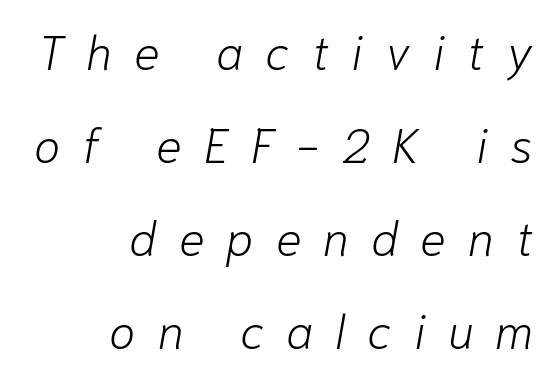
Q: Is the text bold? A: No.
Q: Is the text italic (slanted)? A: Yes, it leans right by about 10 degrees.
Q: Is the text underlined? A: No.
Q: How is the paragraph aligned? A: Right-aligned.
Q: Is the spacing between letters normal or unusually wide? A: Unusually wide.
Q: Is the spacing between lines tight, normal or loose? A: Loose.
Q: Width (condensed, normal, or wide)? A: Normal.
Q: Stroke contrast? A: Low.
Q: x-height? A: Medium.
Q: Monospaced? A: No.
